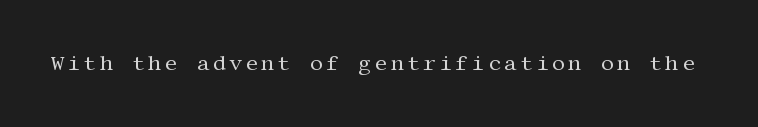
Q: Is the text bold? A: No.
Q: Is the text italic (slanted)? A: No, it is upright.
Q: Is the text underlined? A: No.
